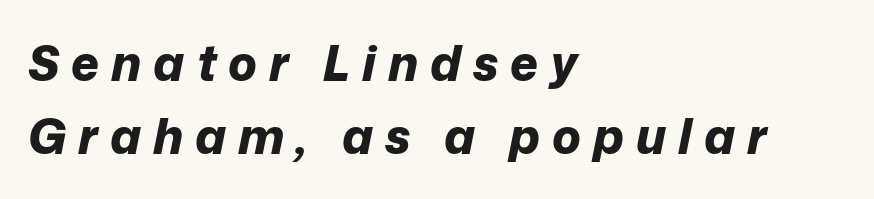
In terms of letterspacing, this is a distinctly airy, spread setting. Bold? Absolutely — the strokes are thick and heavy. How would I describe the line gaps? Plain and ordinary. The rendering applies a slant to the glyphs.
